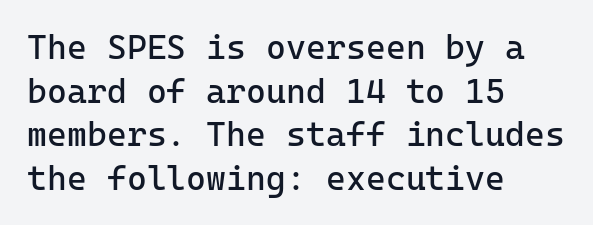
Q: Is the text bold? A: No.
Q: Is the text italic (slanted)? A: No, it is upright.
Q: Is the typeface a serif or a sans-serif typeface? A: Sans-serif.
Q: Is the text underlined? A: No.
Q: How is the paragraph aligned? A: Left-aligned.
Q: Is the spacing between letters normal or unusually wide? A: Normal.
Q: Is the spacing between lines tight, normal or loose? A: Normal.
Q: Width (condensed, normal, or wide)? A: Normal.
Q: Stroke contrast? A: Low.
Q: x-height? A: Medium.
Q: Monospaced? A: Yes.
